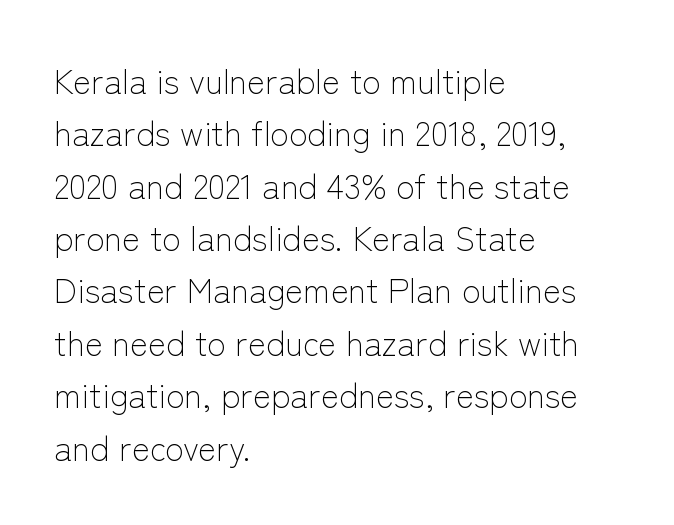
The image shows 34 px light sans-serif type, upright; set left-aligned, normal line spacing (1.54x), normal letter spacing, not underlined; low stroke contrast and a medium x-height.
